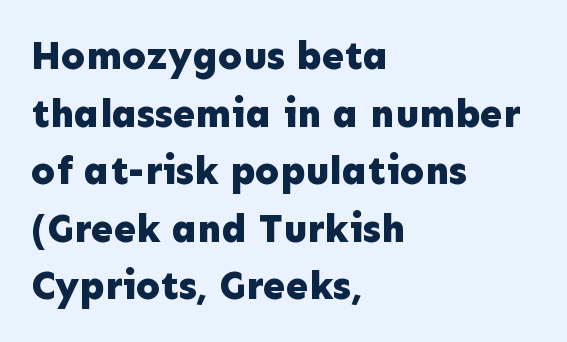
A typesetter would mark this as roman, not italic. Clear beneath every line of the passage. The rows are spaced the way most documents space them. Typeset ragged right — the left edge is the straight one. The line texture is even and compact thanks to regular tracking. Chunky letters — that's bold for sure.
